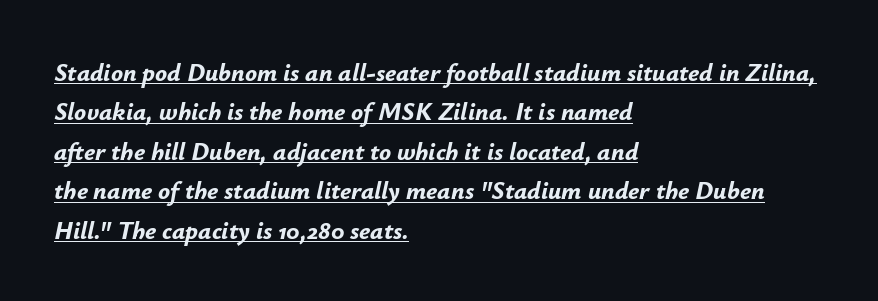
The image shows 25 px bold type, italic (leaning right); set left-aligned, normal line spacing (1.58x), normal letter spacing, underlined.
